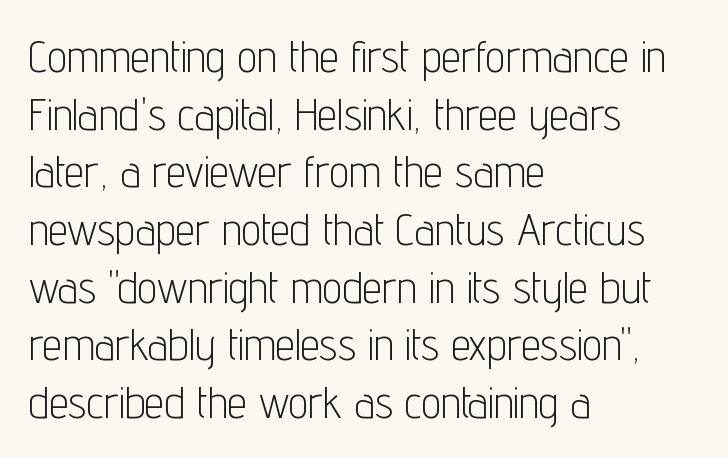
{"serif": "no", "italic": "no", "bold": "no", "weight": "light", "width": "condensed", "stroke_contrast": "low", "x_height": "medium", "monospaced": "no", "underline": "no", "align": "left", "line_spacing": "normal", "line_spacing_ratio": 1.31, "letter_spacing": "normal", "letter_spacing_em": 0.0, "glyph_px": 44}
